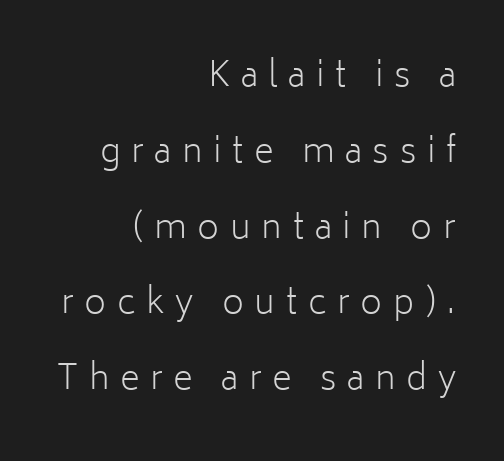
The image shows 34 px light sans-serif type, upright; set right-aligned, loose line spacing (2.23x), unusually wide letter spacing (+0.31 em), not underlined; low stroke contrast and a medium x-height.
